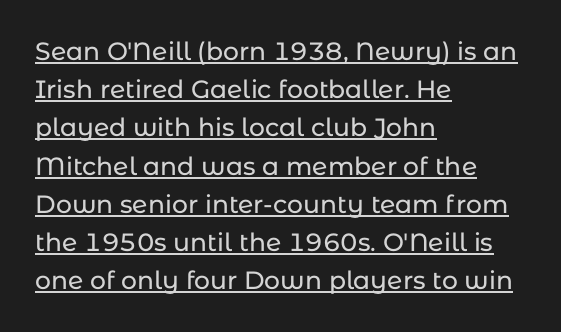
The image shows 25 px text type, upright; set left-aligned, normal line spacing (1.53x), normal letter spacing, underlined.
